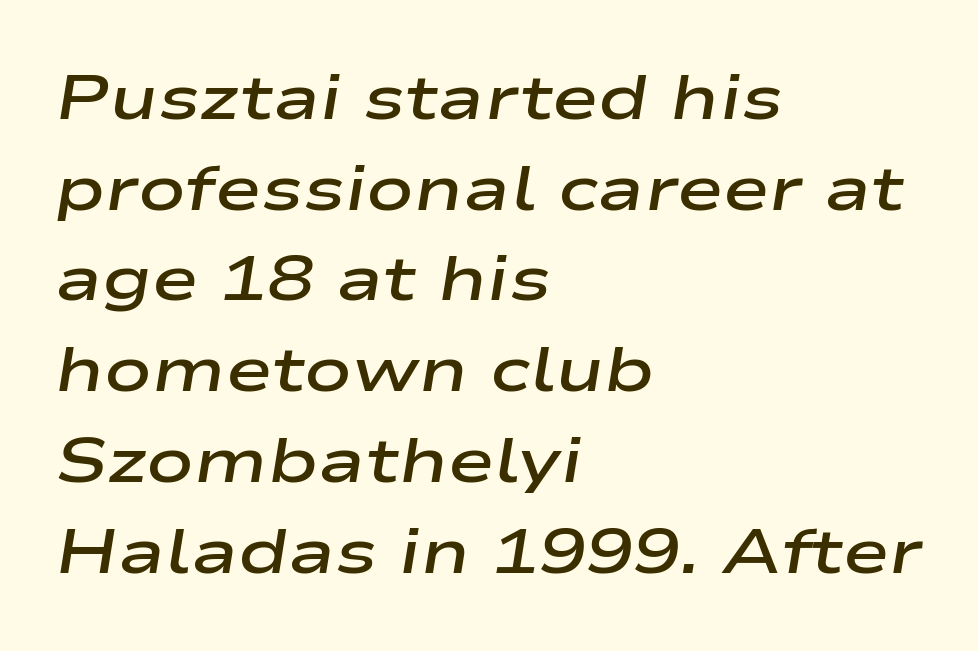
Each glyph is drawn with semibold strokes, heavier than normal yet not fully bold. Nothing unusual about the tracking: characters are spaced as the font intends. The axis of the letterforms is tilted away from vertical. Varying glyph widths throughout — classic text-font behaviour. Which margin do the lines hug? The left one — the right edge is uneven.
